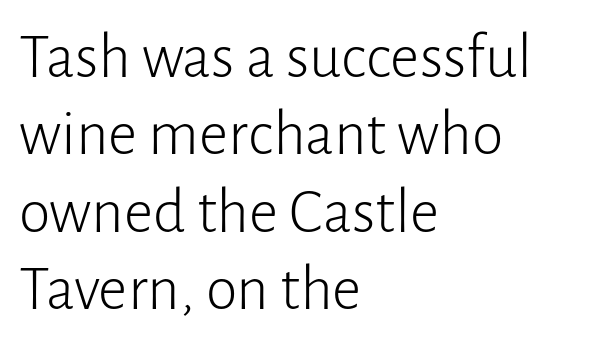
To sum up the face: it is a sans, with no serifs. Glyph-to-glyph distance matches everyday printed text. Nothing heavy about these letters — not bold at all. Notice how the passage keeps a crisp vertical edge on the left only. Varying glyph widths throughout — classic text-font behaviour.
